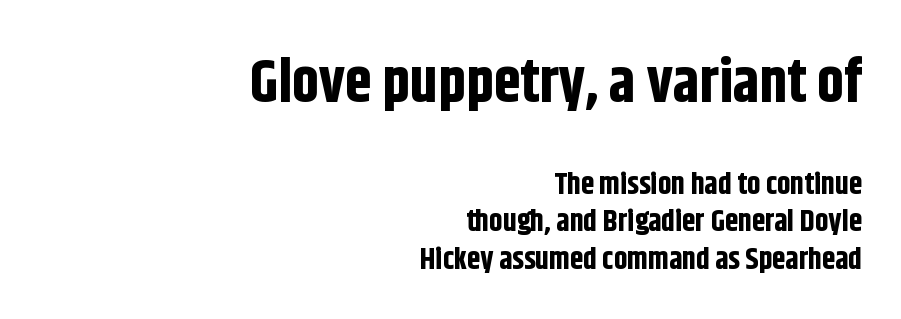
Q: Is the text bold? A: Yes.
Q: Is the text italic (slanted)? A: No, it is upright.
Q: Is the typeface a serif or a sans-serif typeface? A: Sans-serif.
Q: Is the text underlined? A: No.
Q: How is the paragraph aligned? A: Right-aligned.
Q: Is the spacing between letters normal or unusually wide? A: Normal.
Q: Is the spacing between lines tight, normal or loose? A: Normal.
Q: Which block of text is set in a larger size, the first (top) or the second (bottom)? A: The first (top) one.
Q: Width (condensed, normal, or wide)? A: Condensed.
Q: Stroke contrast? A: Low.
Q: x-height? A: Large.
Q: Monospaced? A: No.
